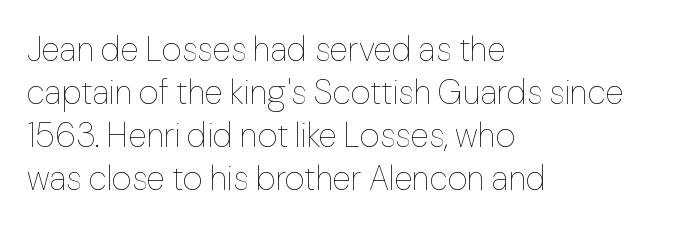
Lines of text with bare space underneath. Counters stay open thanks to moderate or lighter strokes. The leading is moderate, giving the passage an even texture. Characters follow at the spacing the type designer built in. Every row of glyphs begins at an identical x-position on the left.
